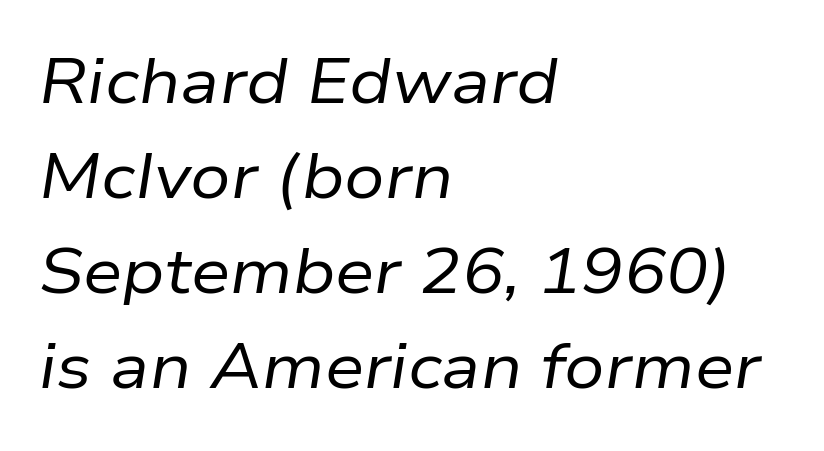
Q: Is the text bold? A: No.
Q: Is the text italic (slanted)? A: Yes, it leans right by about 9 degrees.
Q: Is the text underlined? A: No.
Q: How is the paragraph aligned? A: Left-aligned.
Q: Is the spacing between letters normal or unusually wide? A: Normal.
Q: Is the spacing between lines tight, normal or loose? A: Normal.
Q: Width (condensed, normal, or wide)? A: Normal.
Q: Stroke contrast? A: Low.
Q: x-height? A: Medium.
Q: Monospaced? A: No.
